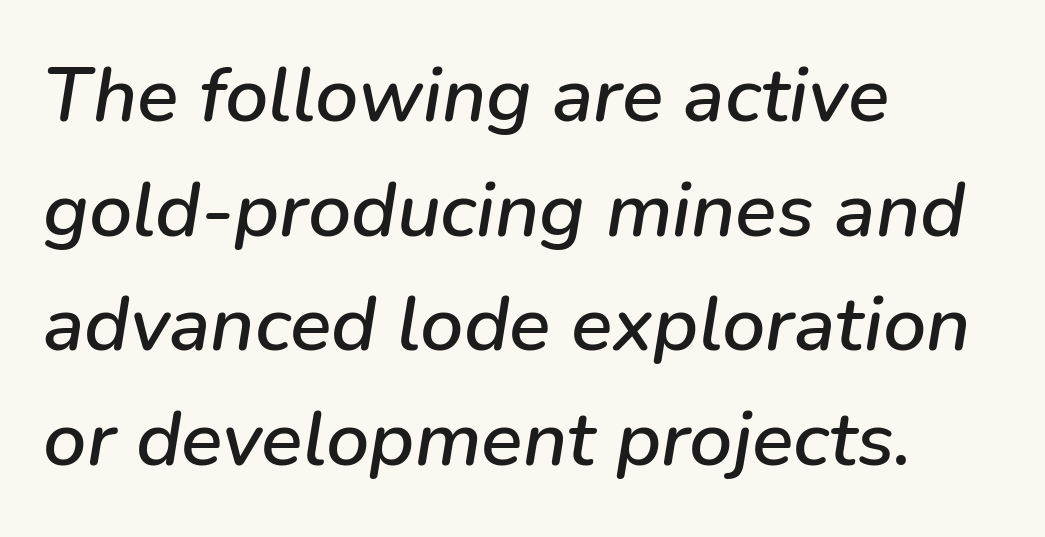
{"italic": "yes", "lean": "right", "slant_degrees": 9, "width": "normal", "stroke_contrast": "low", "x_height": "medium", "monospaced": "no", "underline": "no", "align": "left", "line_spacing": "normal", "line_spacing_ratio": 1.49, "letter_spacing": "normal", "letter_spacing_em": 0.0, "glyph_px": 77}
